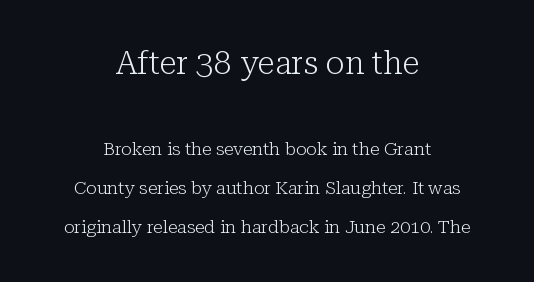
{"serif": "yes", "italic": "no", "bold": "no", "weight": "light", "width": "normal", "stroke_contrast": "low", "x_height": "medium", "monospaced": "no", "underline": "no", "align": "center", "line_spacing": "loose", "line_spacing_ratio": 2.15, "letter_spacing": "normal", "letter_spacing_em": 0.0, "larger_block": "first", "size_ratio": 1.78, "glyph_px": 32}
